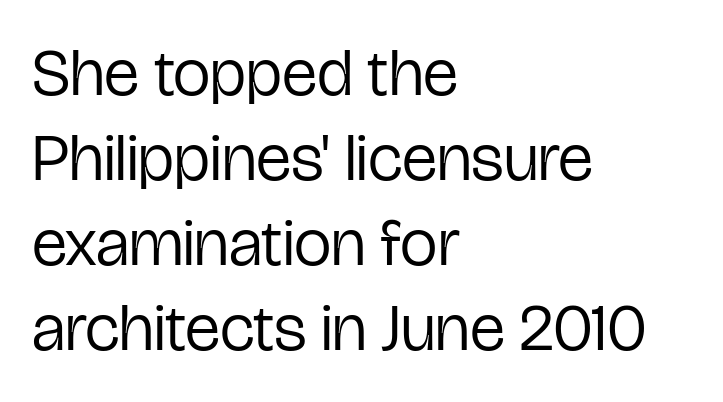
The image shows 67 px regular-weight, condensed sans-serif type, upright; set left-aligned, normal line spacing (1.27x), normal letter spacing, not underlined; low stroke contrast and a medium x-height.
